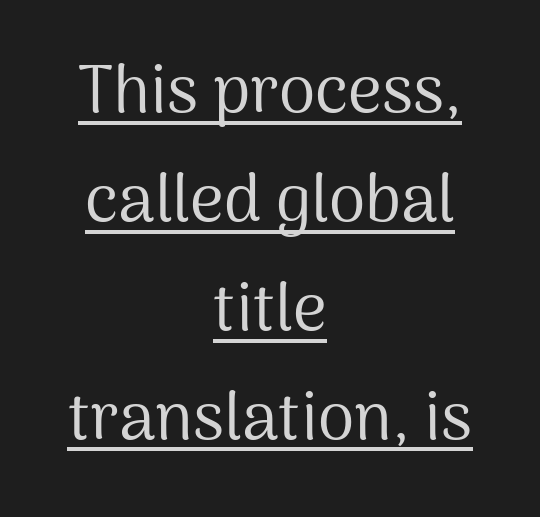
Reading down the column, the eye jumps a familiar distance to each next line. This sample has the flowing, uneven cadence of proportional lettering. If you folded the block vertically in half, each line would mirror itself in length. Do the letters lean? They stand straight. Emphasis is given by a line drawn under the lettering. Is this a heavy cut? Hardly; it is regular or lighter.
